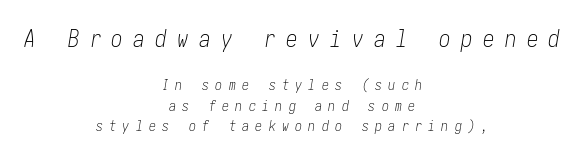
{"italic": "yes", "lean": "right", "slant_degrees": 10, "bold": "no", "underline": "no", "align": "center", "line_spacing": "normal", "line_spacing_ratio": 1.47, "letter_spacing": "wide", "letter_spacing_em": 0.45, "larger_block": "first", "size_ratio": 1.64, "glyph_px": 23}
